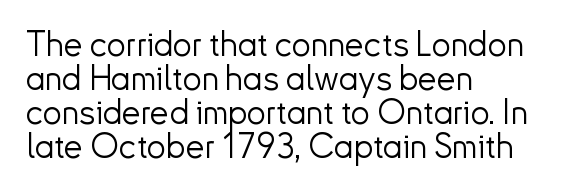
{"serif": "no", "italic": "no", "bold": "no", "weight": "light", "width": "normal", "stroke_contrast": "low", "x_height": "small", "monospaced": "no", "underline": "no", "align": "left", "line_spacing": "tight", "line_spacing_ratio": 1.0, "letter_spacing": "normal", "letter_spacing_em": 0.0, "glyph_px": 34}
